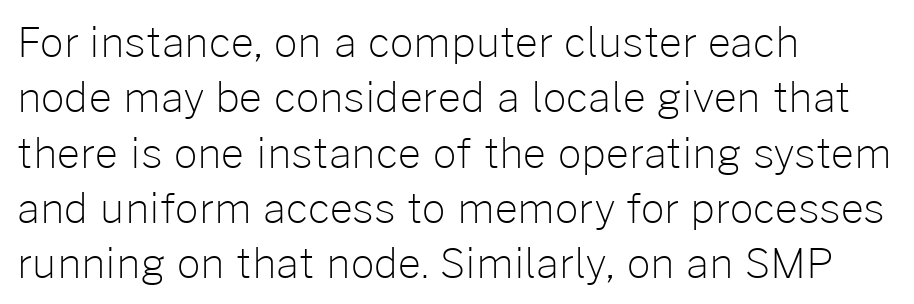
Q: Is the text bold? A: No.
Q: Is the text italic (slanted)? A: No, it is upright.
Q: Is the typeface a serif or a sans-serif typeface? A: Sans-serif.
Q: Is the text underlined? A: No.
Q: How is the paragraph aligned? A: Left-aligned.
Q: Is the spacing between letters normal or unusually wide? A: Normal.
Q: Is the spacing between lines tight, normal or loose? A: Normal.
Q: Width (condensed, normal, or wide)? A: Normal.
Q: Stroke contrast? A: Low.
Q: x-height? A: Medium.
Q: Monospaced? A: No.
